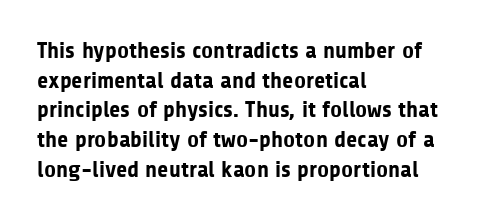
Q: Is the text bold? A: Yes.
Q: Is the text italic (slanted)? A: No, it is upright.
Q: Is the text underlined? A: No.
Q: How is the paragraph aligned? A: Left-aligned.
Q: Is the spacing between letters normal or unusually wide? A: Normal.
Q: Is the spacing between lines tight, normal or loose? A: Normal.
